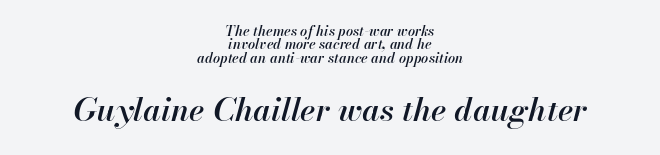
Q: Is the text bold? A: Semi-bold.
Q: Is the text italic (slanted)? A: Yes, it leans right by about 13 degrees.
Q: Is the text underlined? A: No.
Q: How is the paragraph aligned? A: Centered.
Q: Is the spacing between letters normal or unusually wide? A: Normal.
Q: Is the spacing between lines tight, normal or loose? A: Tight.
Q: Which block of text is set in a larger size, the first (top) or the second (bottom)? A: The second (bottom) one.
Q: Width (condensed, normal, or wide)? A: Normal.
Q: Stroke contrast? A: High.
Q: x-height? A: Small.
Q: Monospaced? A: No.
